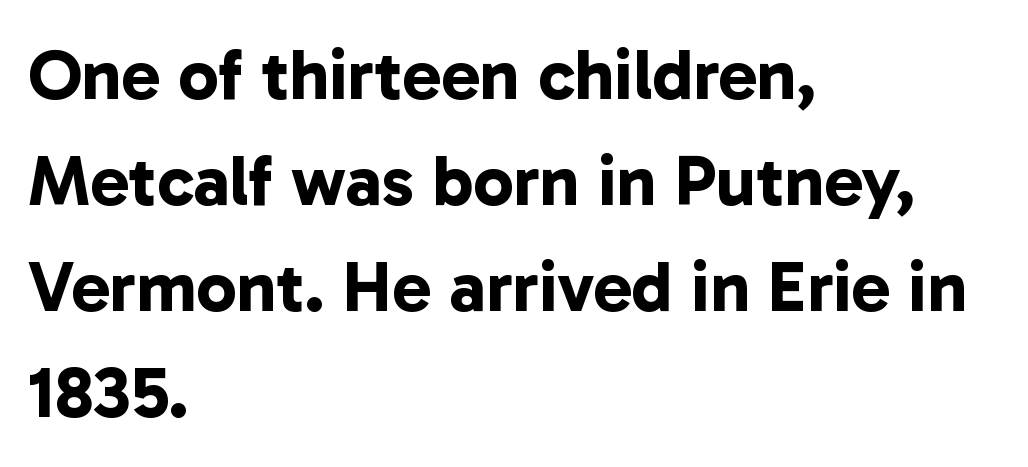
Q: Is the text bold? A: Yes.
Q: Is the typeface a serif or a sans-serif typeface? A: Sans-serif.
Q: Is the text underlined? A: No.
Q: How is the paragraph aligned? A: Left-aligned.
Q: Is the spacing between letters normal or unusually wide? A: Normal.
Q: Is the spacing between lines tight, normal or loose? A: Normal.
Q: Width (condensed, normal, or wide)? A: Normal.
Q: Stroke contrast? A: Low.
Q: x-height? A: Medium.
Q: Monospaced? A: No.
